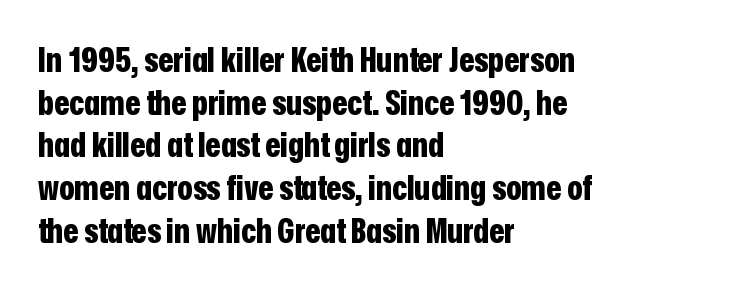
The area under the type is left untouched. The text was rendered using a sans face with plain stroke endings. What stands out about the letter spacing? Nothing — it is the standard amount. The letters stand straight up with perfectly vertical stems. Proportional: the letters do not fall into vertical columns.
